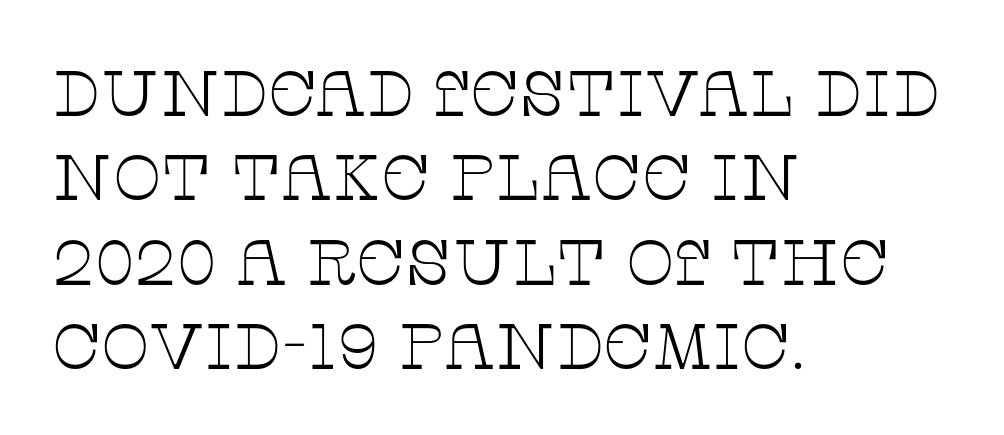
Q: Is the text bold? A: No.
Q: Is the text italic (slanted)? A: No, it is upright.
Q: Is the typeface a serif or a sans-serif typeface? A: Serif.
Q: Is the text underlined? A: No.
Q: How is the paragraph aligned? A: Left-aligned.
Q: Is the spacing between letters normal or unusually wide? A: Normal.
Q: Is the spacing between lines tight, normal or loose? A: Normal.
Q: Width (condensed, normal, or wide)? A: Wide.
Q: Stroke contrast? A: Low.
Q: x-height? A: Large.
Q: Monospaced? A: No.
